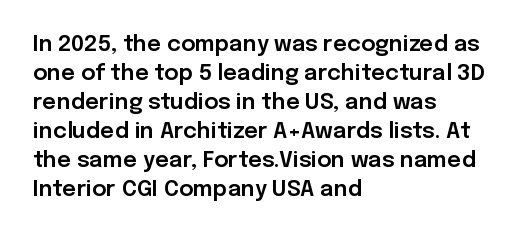
The image shows 22 px text type, upright; set left-aligned, normal line spacing (1.32x), normal letter spacing, not underlined.
